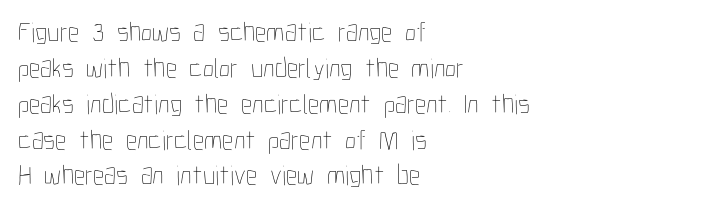
{"italic": "no", "bold": "no", "weight": "thin", "width": "condensed", "stroke_contrast": "low", "x_height": "medium", "monospaced": "no", "underline": "no", "align": "left", "line_spacing": "normal", "line_spacing_ratio": 1.28, "letter_spacing": "normal", "letter_spacing_em": 0.0, "glyph_px": 28}
